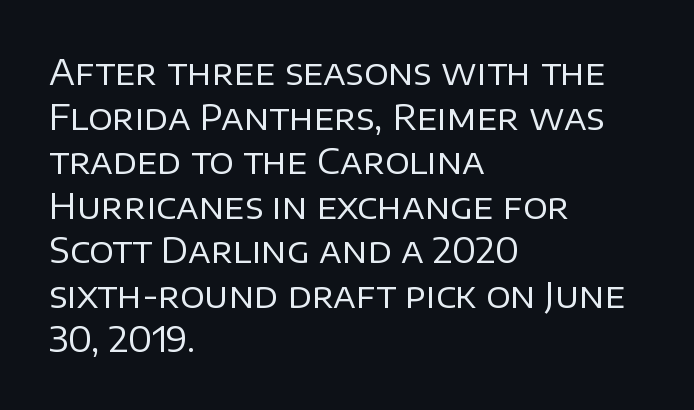
The image shows 34 px regular-weight sans-serif type, upright; set left-aligned, normal line spacing (1.31x), normal letter spacing, not underlined; low stroke contrast and a large x-height.
